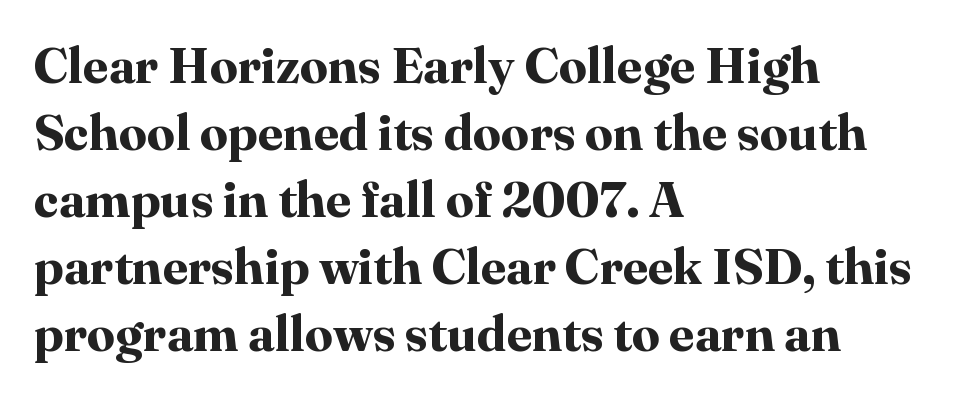
Q: Is the text bold? A: Yes.
Q: Is the text italic (slanted)? A: No, it is upright.
Q: Is the typeface a serif or a sans-serif typeface? A: Serif.
Q: Is the text underlined? A: No.
Q: How is the paragraph aligned? A: Left-aligned.
Q: Is the spacing between letters normal or unusually wide? A: Normal.
Q: Is the spacing between lines tight, normal or loose? A: Normal.
Q: Width (condensed, normal, or wide)? A: Normal.
Q: Stroke contrast? A: High.
Q: x-height? A: Medium.
Q: Monospaced? A: No.
